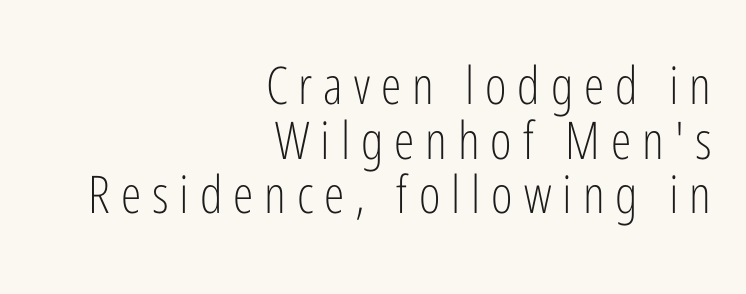
The image shows 52 px light, condensed sans-serif type, upright; set right-aligned, tight line spacing (1.05x), unusually wide letter spacing (+0.21 em), not underlined; low stroke contrast and a medium x-height.
